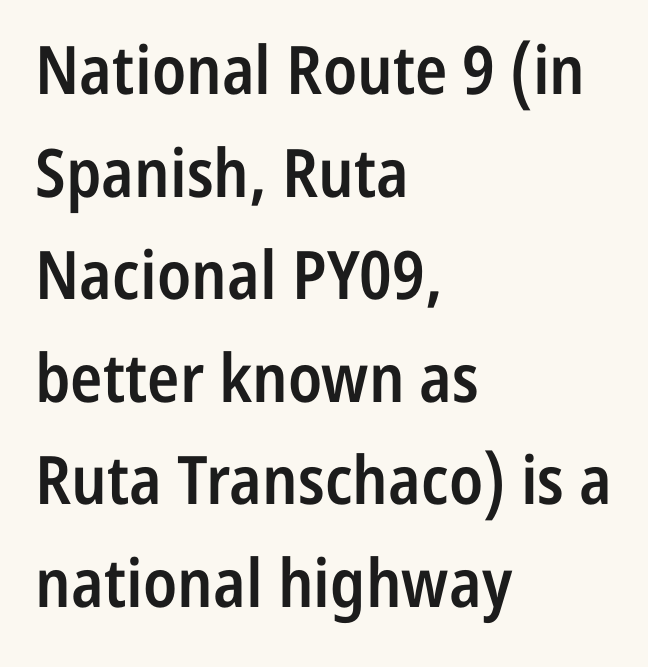
{"serif": "no", "italic": "no", "bold": "semi", "weight": "semibold", "width": "condensed", "stroke_contrast": "low", "x_height": "medium", "monospaced": "no", "underline": "no", "align": "left", "line_spacing": "normal", "line_spacing_ratio": 1.53, "letter_spacing": "normal", "letter_spacing_em": 0.0, "glyph_px": 67}
